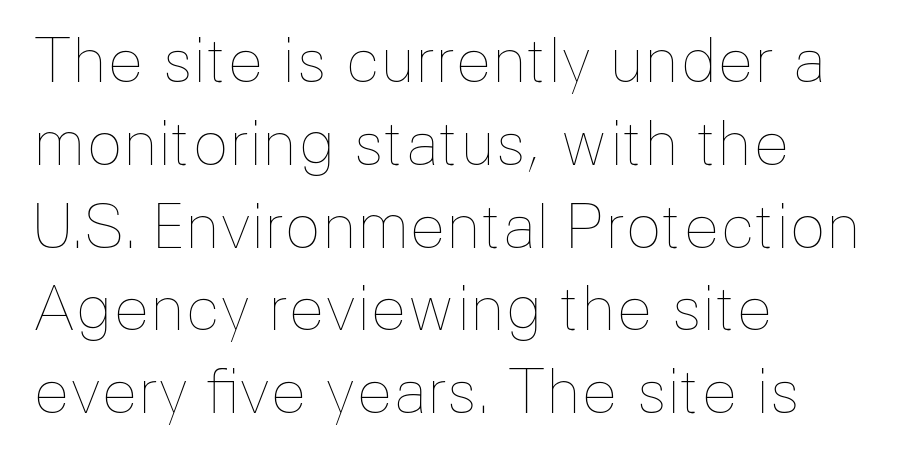
{"italic": "no", "bold": "no", "weight": "thin", "width": "normal", "stroke_contrast": "low", "x_height": "medium", "monospaced": "no", "underline": "no", "align": "left", "line_spacing": "normal", "line_spacing_ratio": 1.38, "letter_spacing": "normal", "letter_spacing_em": 0.0, "glyph_px": 60}
